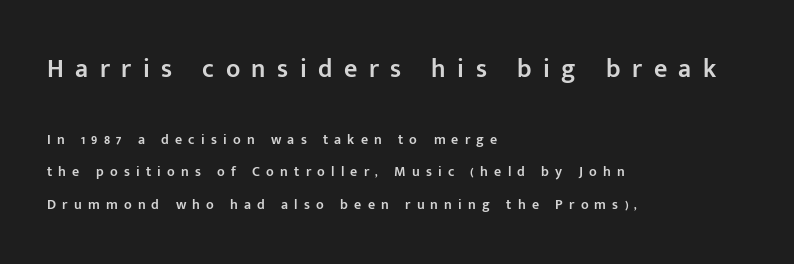
{"italic": "no", "bold": "semi", "underline": "no", "align": "left", "line_spacing": "loose", "line_spacing_ratio": 2.31, "letter_spacing": "wide", "letter_spacing_em": 0.44, "larger_block": "first", "size_ratio": 1.86, "glyph_px": 26}
